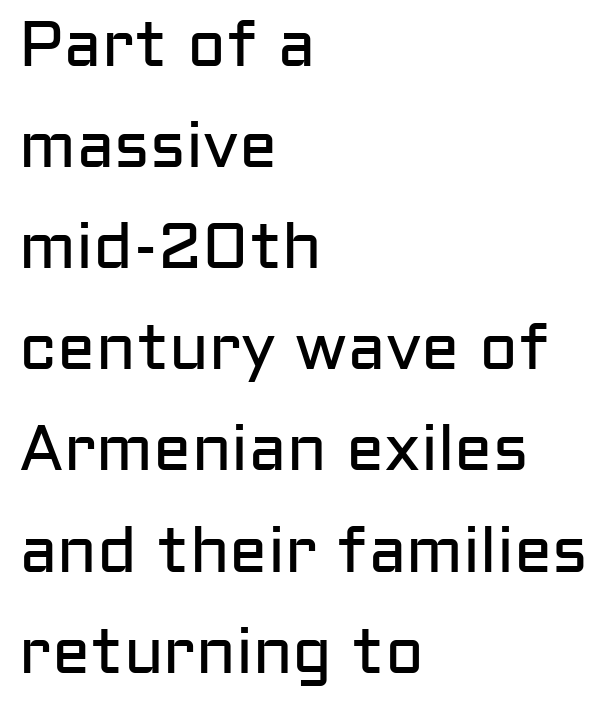
Lines of text with bare space underneath. A typesetter would label this face a sans. A normal amount of white space separates one row of letters from the next. The horizontal fit of the characters is conventional and even. In terms of posture, this sample is upright. Note the varied advance widths — an 'i' is clearly narrower than an 'm'.
